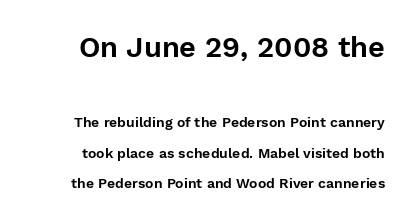
Q: Is the text italic (slanted)? A: No, it is upright.
Q: Is the typeface a serif or a sans-serif typeface? A: Sans-serif.
Q: Is the text underlined? A: No.
Q: Is the spacing between letters normal or unusually wide? A: Normal.
Q: Is the spacing between lines tight, normal or loose? A: Loose.
Q: Which block of text is set in a larger size, the first (top) or the second (bottom)? A: The first (top) one.
Q: Width (condensed, normal, or wide)? A: Normal.
Q: Stroke contrast? A: Low.
Q: x-height? A: Medium.
Q: Monospaced? A: No.
